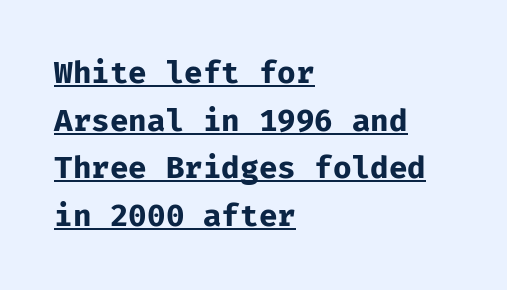
The rag falls on the right side of this text block. Quick note: not italic, upright. Regarding leading, the lines here are spaced in the standard way. Beneath each row of characters lies a ruled line.
